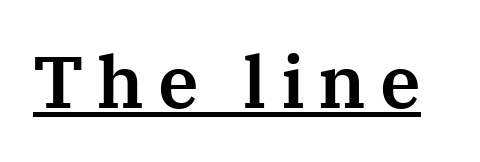
The image shows 73 px serif type, upright; set underlined; medium stroke contrast and a medium x-height.
